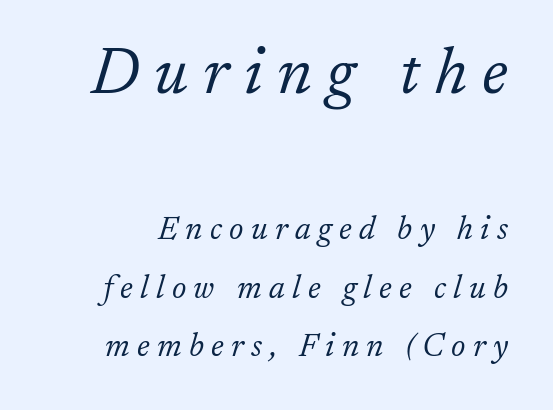
Q: Is the text bold? A: No.
Q: Is the text italic (slanted)? A: Yes, it leans right by about 17 degrees.
Q: Is the typeface a serif or a sans-serif typeface? A: Serif.
Q: Is the text underlined? A: No.
Q: Is the spacing between letters normal or unusually wide? A: Unusually wide.
Q: Which block of text is set in a larger size, the first (top) or the second (bottom)? A: The first (top) one.
Q: Width (condensed, normal, or wide)? A: Normal.
Q: Stroke contrast? A: Low.
Q: x-height? A: Medium.
Q: Monospaced? A: No.
